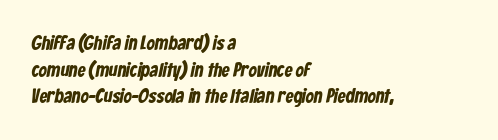
Q: Is the text underlined? A: No.
Q: How is the paragraph aligned? A: Left-aligned.
Q: Is the spacing between letters normal or unusually wide? A: Normal.
Q: Is the spacing between lines tight, normal or loose? A: Normal.
